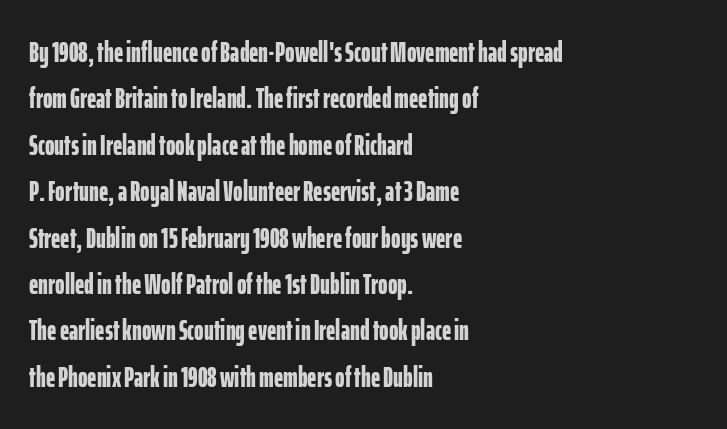
The image shows 29 px bold, condensed sans-serif type, upright; set left-aligned, normal line spacing (1.6x), normal letter spacing, not underlined; low stroke contrast and a medium x-height.
